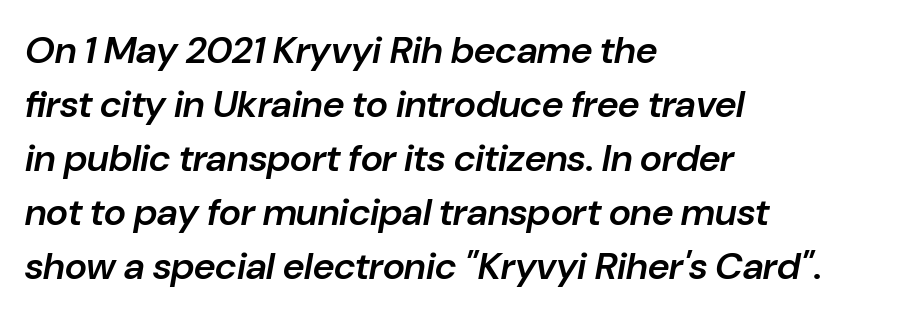
{"italic": "yes", "lean": "right", "slant_degrees": 10, "bold": "semi", "weight": "semibold", "width": "normal", "stroke_contrast": "low", "x_height": "medium", "monospaced": "no", "underline": "no", "align": "left", "line_spacing": "normal", "line_spacing_ratio": 1.42, "letter_spacing": "normal", "letter_spacing_em": 0.0, "glyph_px": 38}
